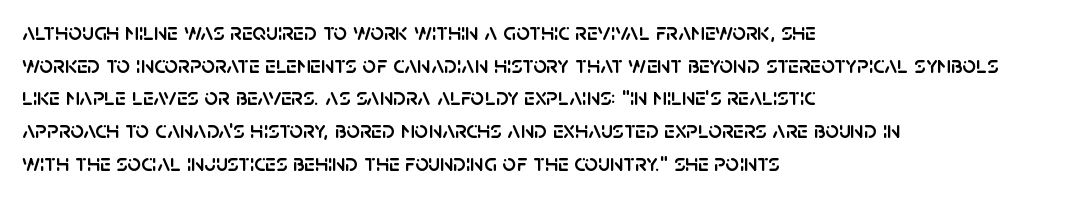
The image shows 24 px text type, upright; set left-aligned, normal line spacing (1.36x), normal letter spacing, not underlined.
